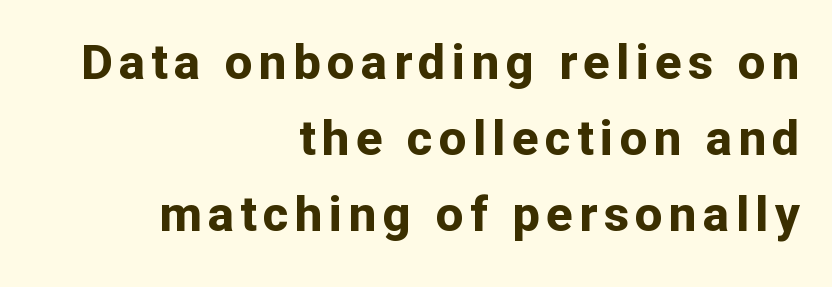
Words float on clear page, feet unadorned. The text block is weighted toward the right margin, trailing off unevenly leftward. Type style note: lacks serifs. Every stem runs plumb, perpendicular to the baseline. Honestly, the row spacing looks completely unremarkable. Spacing verdict: proportional, widths tailored to each character.
